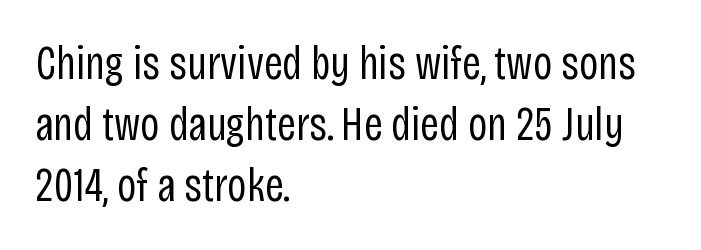
The letters stand upright; this is a roman face. Each stroke keeps to a modest, everyday thickness or less. Varying glyph widths throughout — classic text-font behaviour. One glance says typical: line gaps are just what's usual. The setting favours the left margin, as ordinary paragraphs usually do. Between one letter and the next there's only the usual sliver of space.
